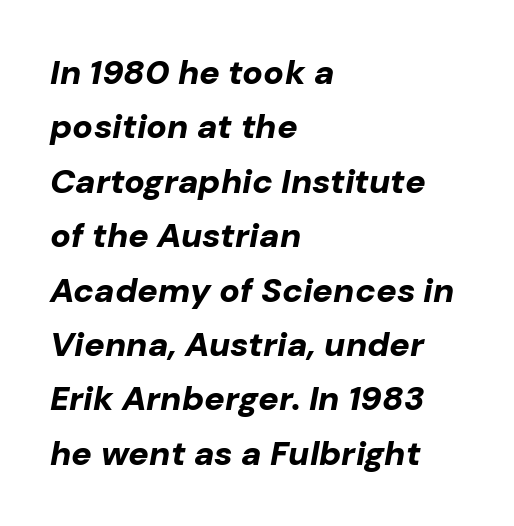
The block of text has a typical density, with ordinary space between rows. Horizontal alignment here is leftward, the default for most running prose. Its strokes are broad and dark, the hallmark of bold type. Plain, unruled lines of type. Spacing verdict: proportional, widths tailored to each character.
